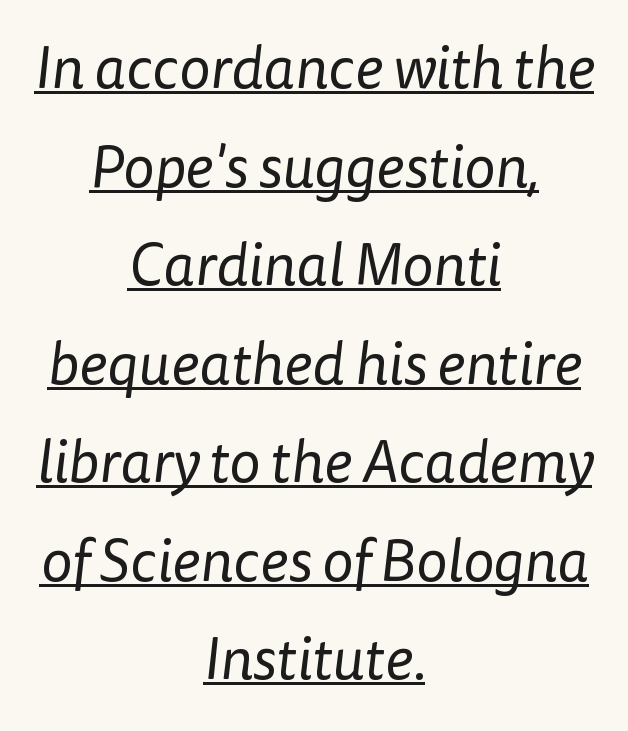
The image shows 59 px regular-weight sans-serif type; set centered, normal line spacing (1.67x), normal letter spacing, underlined; low stroke contrast and a medium x-height.
